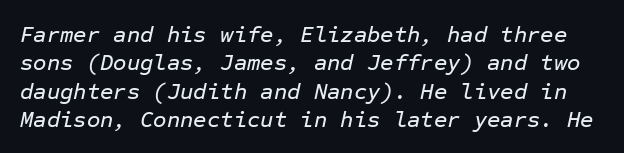
Clear beneath every line of the passage. There is no visible air inserted between adjacent glyphs. The specimen reads as italic at a glance.
